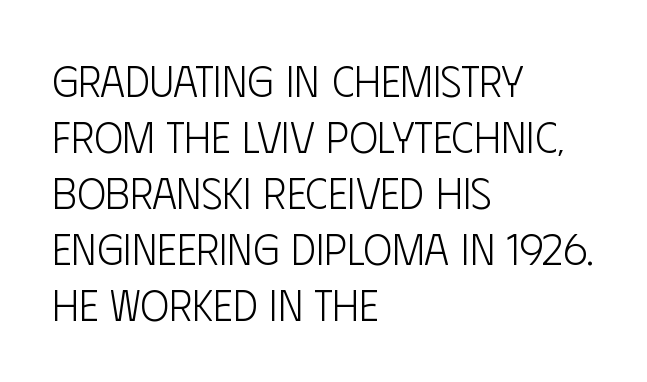
The image shows 43 px light, condensed sans-serif type, upright; set left-aligned, normal line spacing (1.3x), normal letter spacing, not underlined; low stroke contrast and a large x-height.
